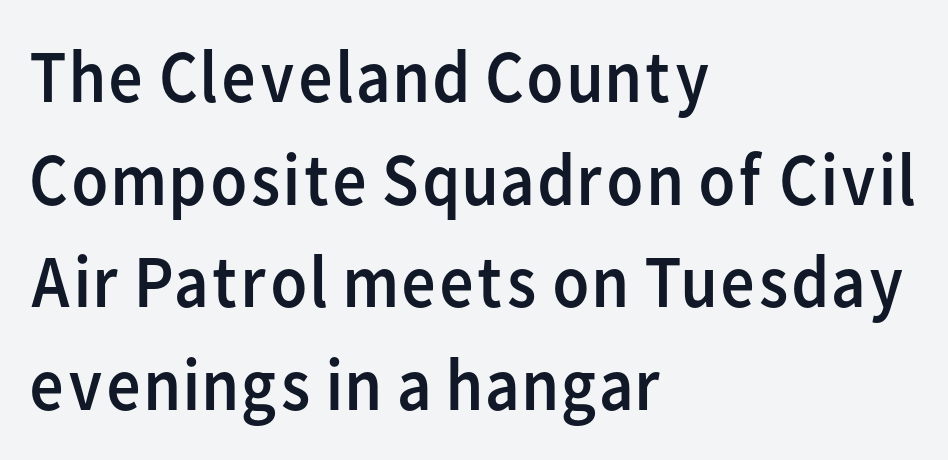
The image shows 75 px regular-weight sans-serif type, upright; set left-aligned, normal line spacing (1.37x), normal letter spacing, not underlined; low stroke contrast and a medium x-height.
